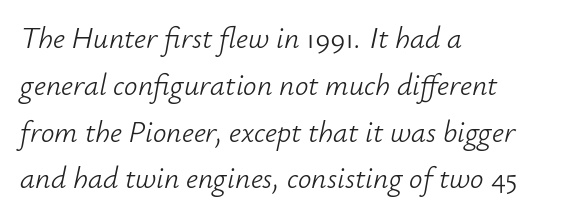
Q: Is the text bold? A: No.
Q: Is the text italic (slanted)? A: Yes, it leans right by about 12 degrees.
Q: Is the text underlined? A: No.
Q: How is the paragraph aligned? A: Left-aligned.
Q: Is the spacing between letters normal or unusually wide? A: Normal.
Q: Is the spacing between lines tight, normal or loose? A: Normal.
Q: Width (condensed, normal, or wide)? A: Normal.
Q: Stroke contrast? A: Low.
Q: x-height? A: Small.
Q: Monospaced? A: No.
